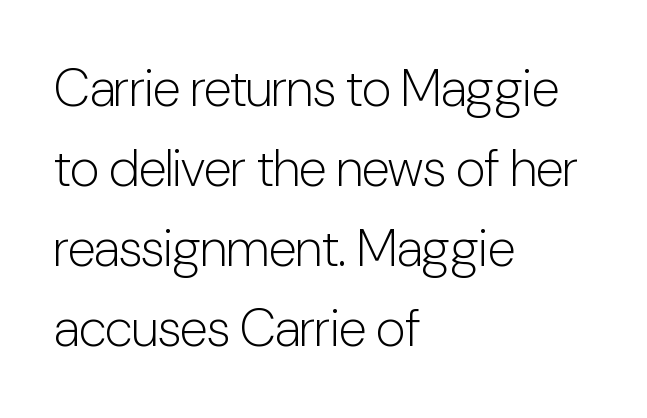
Check under the words: just untouched page. Line beginnings align vertically; line endings do not. Observe the ordinary spacing: letters are neighbours, not strangers. Regarding leading, the lines here are spaced in the standard way.
